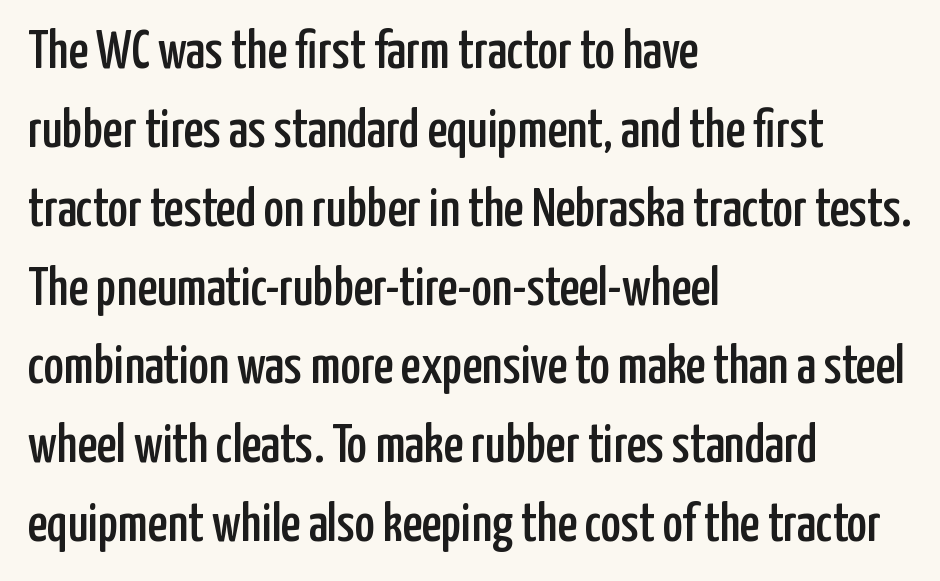
The image shows 54 px condensed sans-serif type, upright; set left-aligned, normal line spacing (1.46x), normal letter spacing, not underlined; low stroke contrast and a medium x-height.
